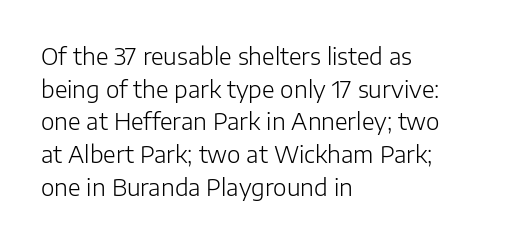
{"italic": "no", "bold": "no", "underline": "no", "align": "left", "line_spacing": "normal", "line_spacing_ratio": 1.42, "letter_spacing": "normal", "letter_spacing_em": 0.0, "glyph_px": 23}
